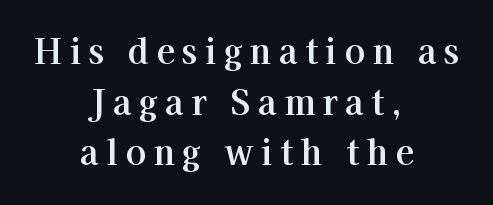
{"serif": "yes", "italic": "no", "width": "normal", "stroke_contrast": "high", "x_height": "medium", "monospaced": "no", "underline": "no", "align": "center", "line_spacing": "normal", "line_spacing_ratio": 1.49, "letter_spacing": "wide", "letter_spacing_em": 0.22, "glyph_px": 34}
